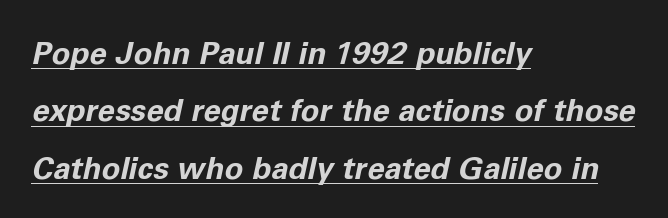
{"italic": "yes", "lean": "right", "slant_degrees": 11, "bold": "yes", "weight": "bold", "width": "normal", "stroke_contrast": "low", "x_height": "medium", "monospaced": "no", "underline": "yes", "align": "left", "line_spacing_ratio": 1.85, "letter_spacing": "normal", "letter_spacing_em": 0.0, "glyph_px": 31}
